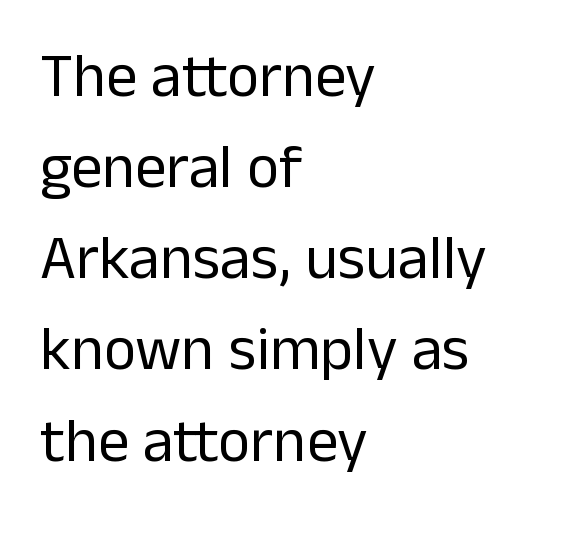
{"serif": "no", "italic": "no", "bold": "no", "weight": "regular", "width": "normal", "stroke_contrast": "low", "x_height": "medium", "monospaced": "no", "underline": "no", "align": "left", "line_spacing": "normal", "line_spacing_ratio": 1.47, "letter_spacing": "normal", "letter_spacing_em": 0.0, "glyph_px": 62}
